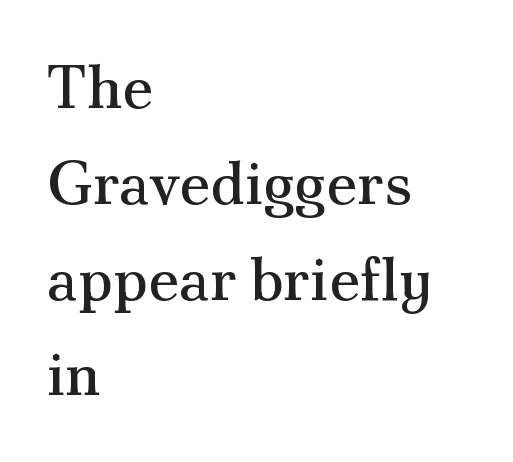
The image shows 61 px regular-weight serif type, upright; set left-aligned, normal line spacing (1.57x), normal letter spacing, not underlined; medium stroke contrast and a small x-height.
